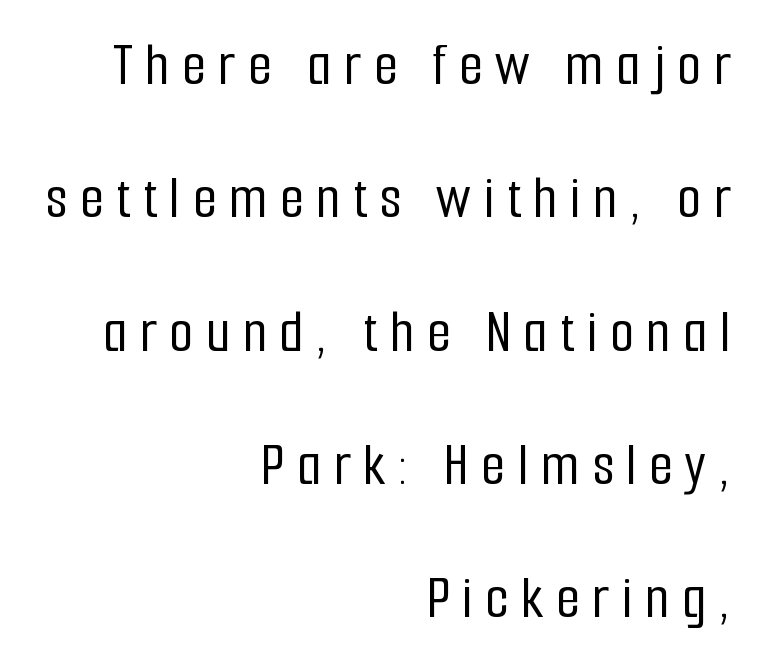
The image shows 62 px condensed sans-serif type, upright; set right-aligned, loose line spacing (2.15x), unusually wide letter spacing (+0.2 em), not underlined; low stroke contrast and a medium x-height.
